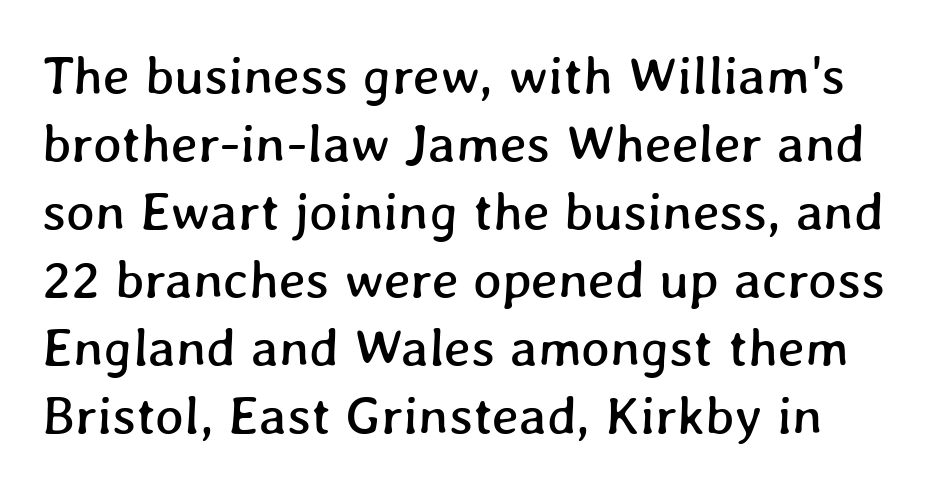
Letters rest on an invisible, unmarked baseline. A typesetter would call this proportional, since set widths differ per character. Honestly, the letter spacing is just normal — you wouldn't notice it. The line-height multiplier appears to be the usual default.
